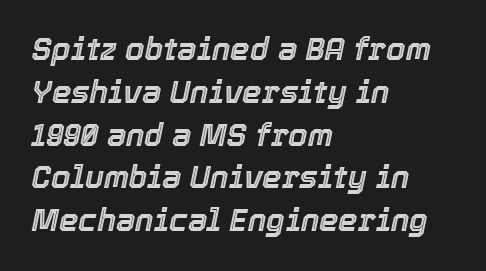
Q: Is the text italic (slanted)? A: Yes, it leans right by about 12 degrees.
Q: Is the text underlined? A: No.
Q: How is the paragraph aligned? A: Left-aligned.
Q: Is the spacing between letters normal or unusually wide? A: Normal.
Q: Is the spacing between lines tight, normal or loose? A: Normal.
Q: Width (condensed, normal, or wide)? A: Normal.
Q: x-height? A: Medium.
Q: Monospaced? A: No.
